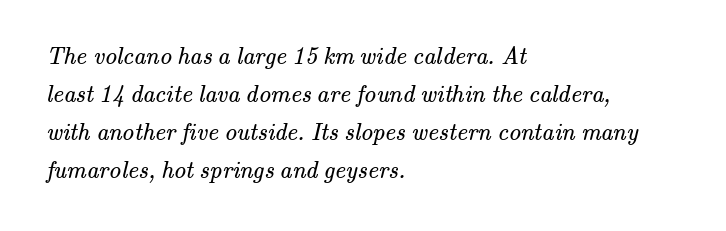
The image shows 24 px text type; set left-aligned, normal line spacing (1.59x), normal letter spacing, not underlined.
